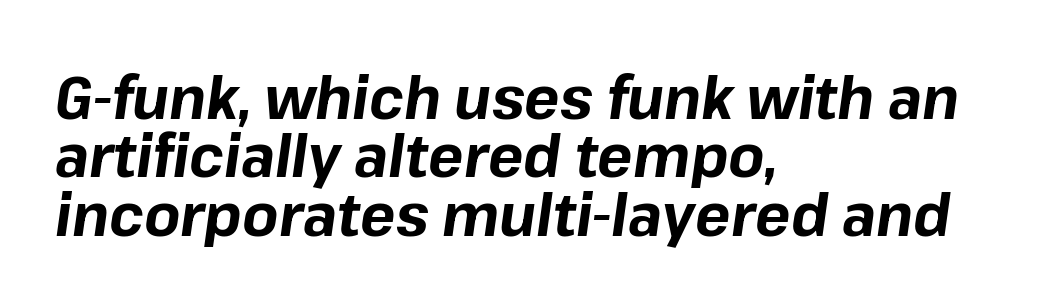
{"italic": "yes", "lean": "right", "slant_degrees": 8, "bold": "yes", "weight": "bold", "width": "normal", "stroke_contrast": "low", "x_height": "medium", "monospaced": "no", "underline": "no", "align": "left", "line_spacing": "tight", "line_spacing_ratio": 0.99, "letter_spacing": "normal", "letter_spacing_em": 0.0, "glyph_px": 59}
